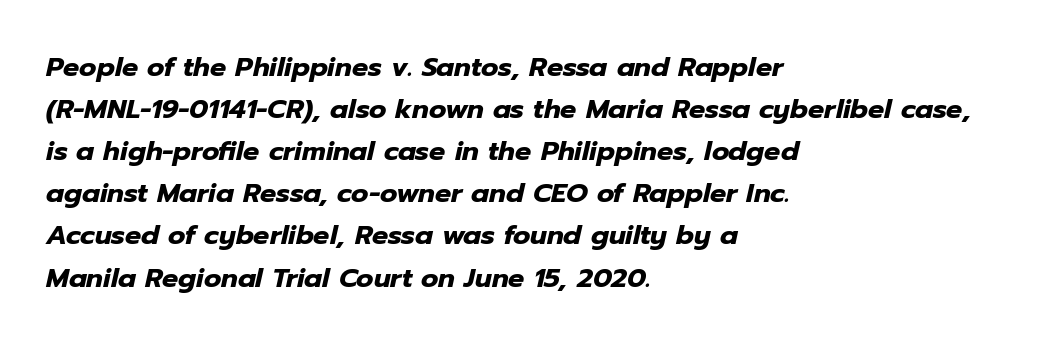
Q: Is the text bold? A: Yes.
Q: Is the text italic (slanted)? A: Yes, it leans right by about 12 degrees.
Q: Is the text underlined? A: No.
Q: How is the paragraph aligned? A: Left-aligned.
Q: Is the spacing between letters normal or unusually wide? A: Normal.
Q: Is the spacing between lines tight, normal or loose? A: Normal.
